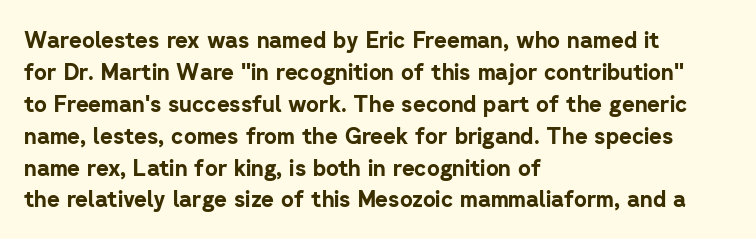
The image shows 22 px bold type, upright; set left-aligned, normal line spacing (1.45x), normal letter spacing, not underlined.
